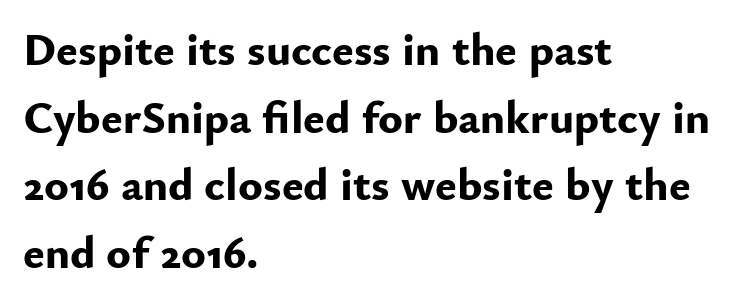
The image shows 46 px bold sans-serif type, upright; set left-aligned, normal line spacing (1.47x), normal letter spacing, not underlined; low stroke contrast and a small x-height.
